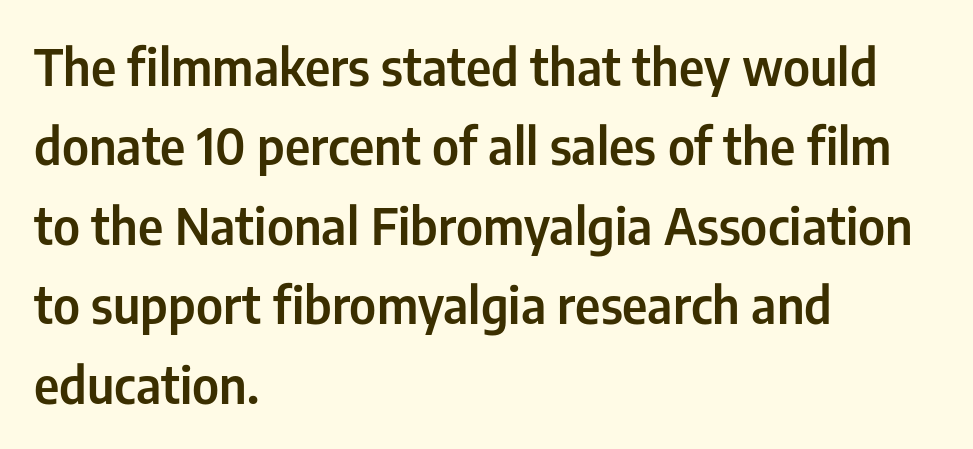
Style check: upright. Line spacing here is normal. Is the letter spacing exaggerated? No — it looks like the ordinary default. A student would call this left alignment; a typographer would say flush left, rag right.
